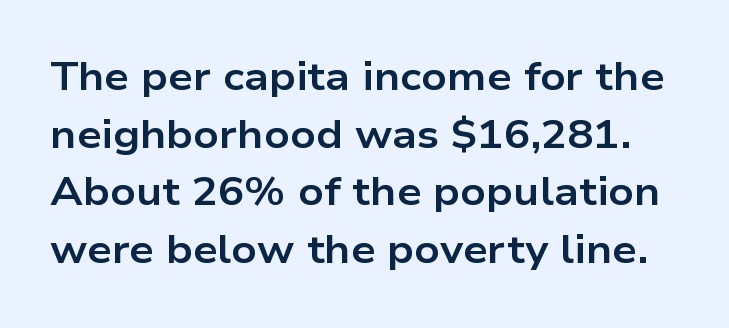
Q: Is the text bold? A: Yes.
Q: Is the text italic (slanted)? A: No, it is upright.
Q: Is the typeface a serif or a sans-serif typeface? A: Sans-serif.
Q: Is the text underlined? A: No.
Q: Is the spacing between letters normal or unusually wide? A: Normal.
Q: Is the spacing between lines tight, normal or loose? A: Normal.
Q: Width (condensed, normal, or wide)? A: Wide.
Q: Stroke contrast? A: Low.
Q: x-height? A: Medium.
Q: Monospaced? A: No.
